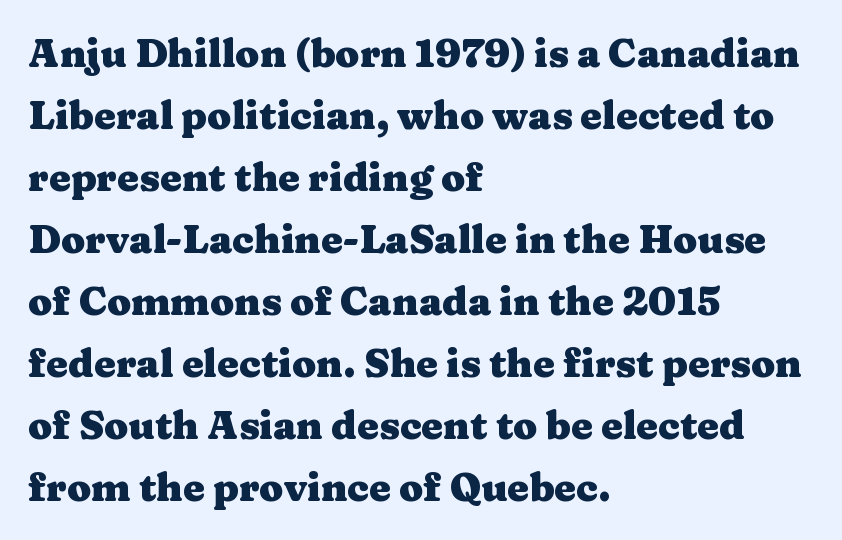
The gap between lines stays unmarked. The passage is arranged the way most books set body copy — flush left. Observe the serifs anchoring each vertical stroke in this sample. What weight is shown? A full bold with thick strokes. In terms of posture, this sample is upright. Notice how descenders clear the ascenders below comfortably — that's standard leading.
